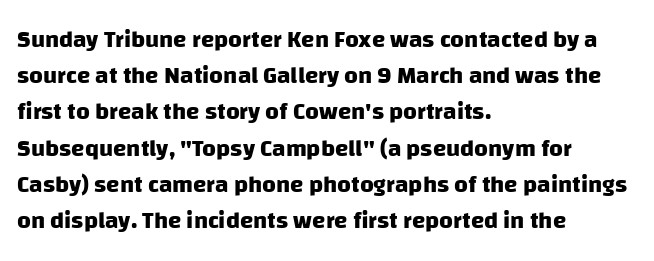
Q: Is the text bold? A: Yes.
Q: Is the text underlined? A: No.
Q: How is the paragraph aligned? A: Left-aligned.
Q: Is the spacing between letters normal or unusually wide? A: Normal.
Q: Is the spacing between lines tight, normal or loose? A: Normal.
